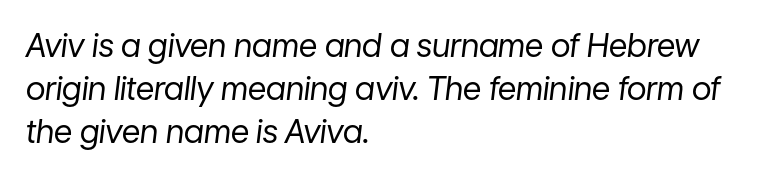
The image shows 32 px regular-weight type, italic (leaning right); set left-aligned, normal line spacing (1.35x), normal letter spacing, not underlined; low stroke contrast and a medium x-height.
